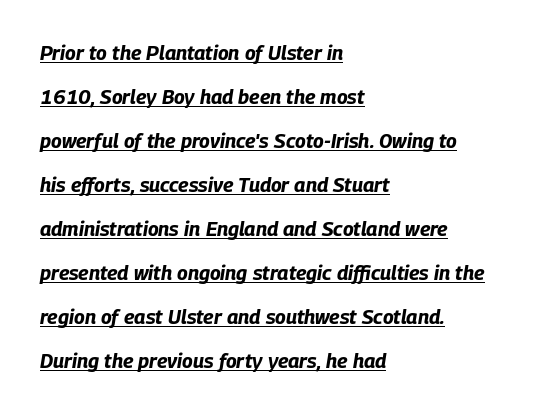
Q: Is the text bold? A: Yes.
Q: Is the text italic (slanted)? A: Yes, it leans right by about 9 degrees.
Q: Is the text underlined? A: Yes.
Q: How is the paragraph aligned? A: Left-aligned.
Q: Is the spacing between letters normal or unusually wide? A: Normal.
Q: Is the spacing between lines tight, normal or loose? A: Loose.
